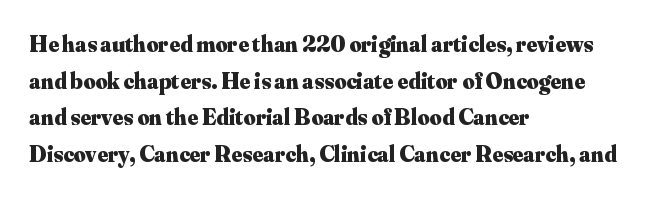
Visually the block forms a straight wall on the left and a jagged coastline on the right. The letters are bold, with thick, heavy strokes. The gap between lines stays unmarked. This sample keeps an unexceptional amount of space between lines. The horizontal fit of the characters is conventional and even. Vertical strokes here are truly vertical.
